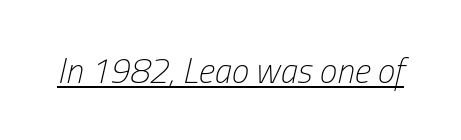
Proportional: the letters do not fall into vertical columns. The characters are drawn with everyday or finer stroke widths. You could call the tracking neutral — neither tight nor loose. This rendering features underlined lettering. Would a proofreader flag this as italicized? Yes.
